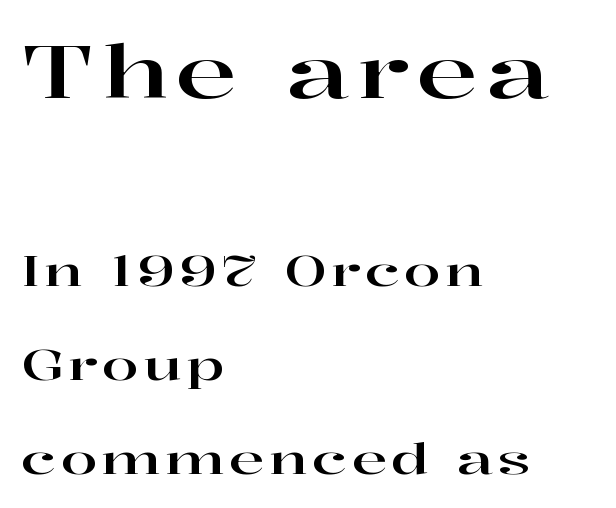
The image shows 73 px wide serif type, upright; set left-aligned, loose line spacing (2.23x), not underlined; the first (top) block is 1.74x larger; high stroke contrast and a medium x-height.
